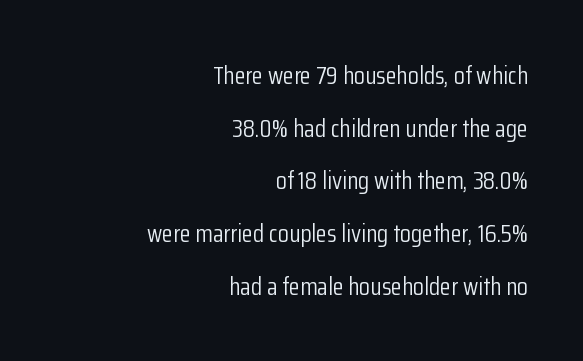
The image shows 25 px text type, upright; set right-aligned, loose line spacing (2.11x), normal letter spacing, not underlined.
